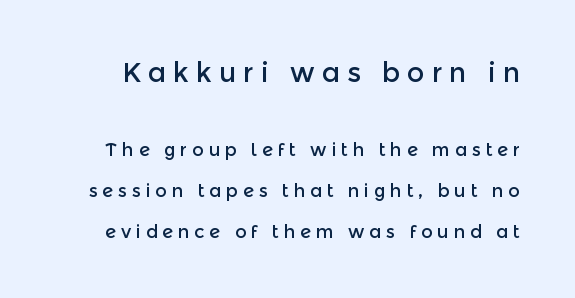
Q: Is the text italic (slanted)? A: No, it is upright.
Q: Is the text underlined? A: No.
Q: Is the spacing between letters normal or unusually wide? A: Unusually wide.
Q: Is the spacing between lines tight, normal or loose? A: Loose.
Q: Which block of text is set in a larger size, the first (top) or the second (bottom)? A: The first (top) one.
